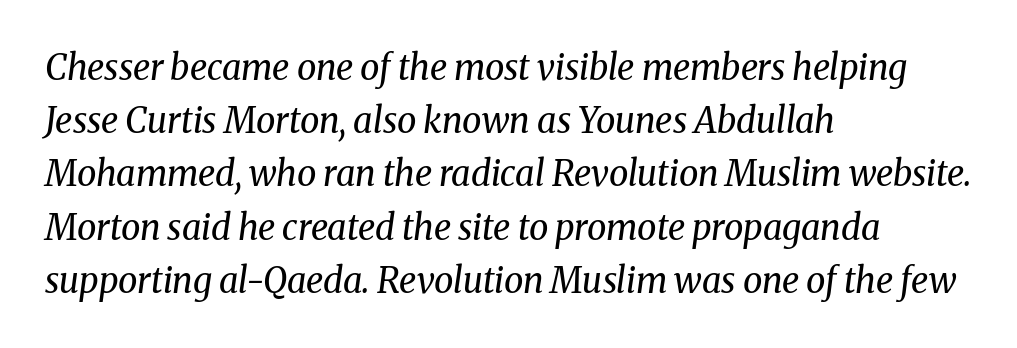
Whoever set this chose a conventional vertical rhythm. Which margin do the lines hug? The left one — the right edge is uneven. The rendering uses natural spacing where letterforms have individual widths. Stems and bowls with no extra thickness — not bold.
